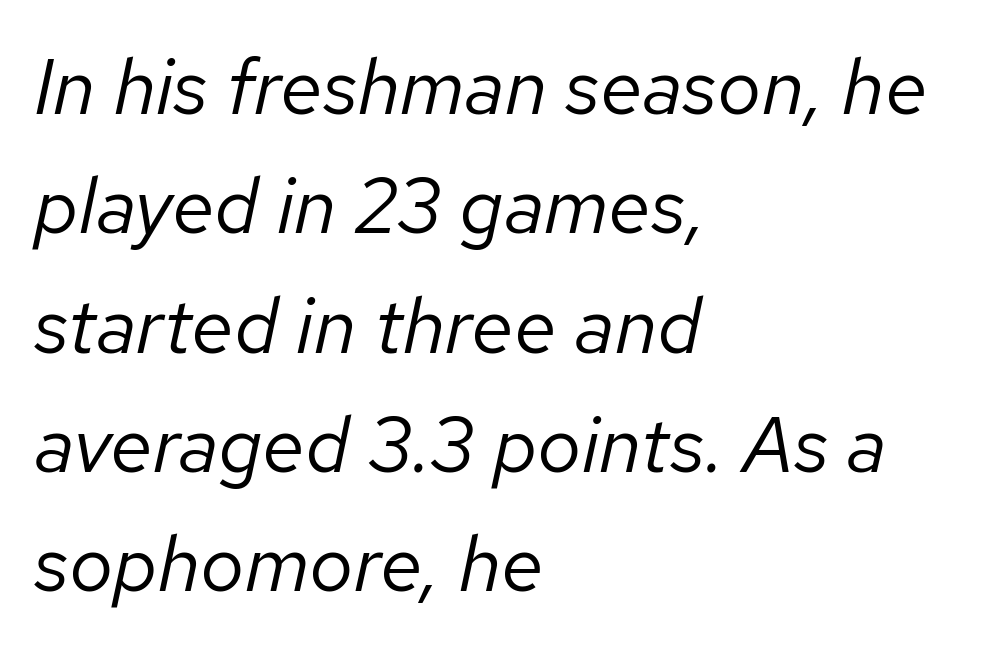
This sample keeps an unexceptional amount of space between lines. This sample uses plain, unmodified letter spacing. Each row of text sits above clean, open space. Is this a heavy cut? Hardly; it is regular or lighter.
